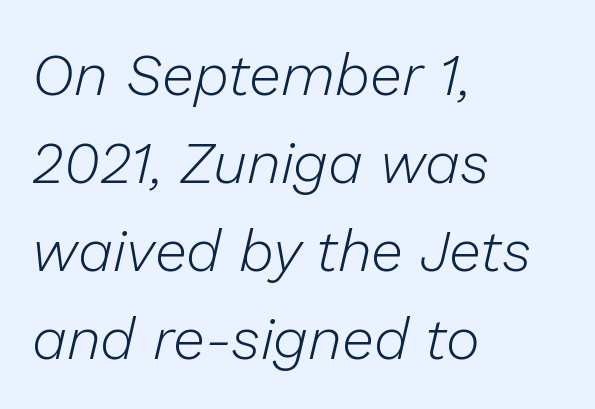
Q: Is the text bold? A: No.
Q: Is the text italic (slanted)? A: Yes, it leans right by about 13 degrees.
Q: Is the text underlined? A: No.
Q: How is the paragraph aligned? A: Left-aligned.
Q: Is the spacing between letters normal or unusually wide? A: Normal.
Q: Is the spacing between lines tight, normal or loose? A: Normal.
Q: Width (condensed, normal, or wide)? A: Normal.
Q: Stroke contrast? A: Low.
Q: x-height? A: Medium.
Q: Monospaced? A: No.
